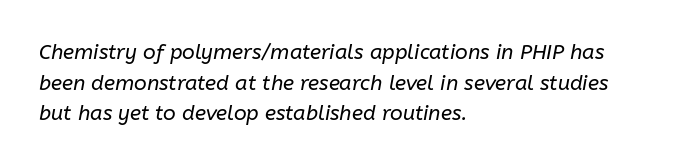
If you drew a ruler down the left edge, every line would touch it. Standard letterfit; no display-style spreading of the glyphs. The passage shown is not underscored anywhere. The lines sit at an ordinary, default distance from one another. Yep, that's italic — everything's leaning. Unbolded letterforms with no extra heft.
